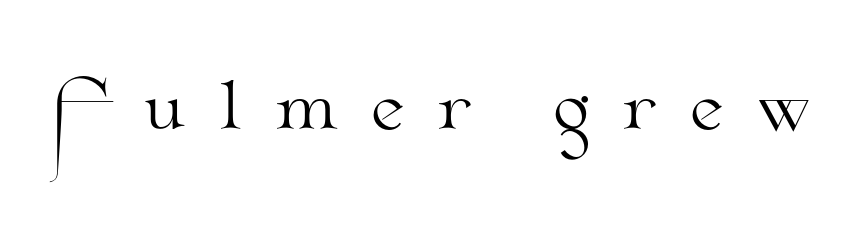
The image shows 66 px light, wide serif type, upright; set unusually wide letter spacing (+0.46 em), not underlined; medium stroke contrast and a small x-height.
